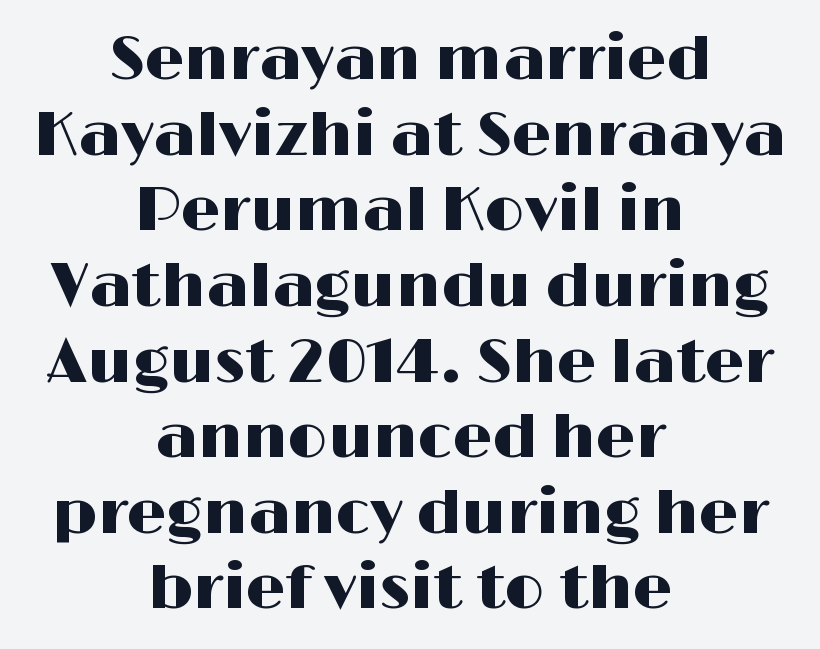
The image shows 62 px wide sans-serif type, upright; set centered, line spacing 1.22x, normal letter spacing, not underlined; high stroke contrast and a medium x-height.
